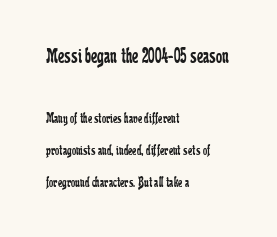
{"italic": "no", "bold": "no", "underline": "no", "align": "left", "line_spacing": "loose", "line_spacing_ratio": 2.14, "letter_spacing": "normal", "letter_spacing_em": 0.0, "larger_block": "first", "size_ratio": 1.47, "glyph_px": 22}
